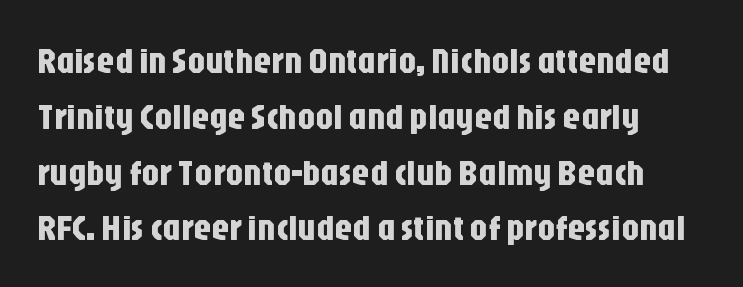
Notice how the stems are strictly vertical — no italics here. Classification — sans serif. Successive baselines arrive at the customary interval. Each letter keeps its own natural width here, so spacing adapts to shape. The lines are quadded left. Descender tails drop into unmarked territory.
